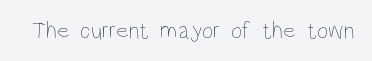
{"italic": "no", "bold": "no", "underline": "no", "letter_spacing": "normal", "letter_spacing_em": 0.0, "glyph_px": 24}
